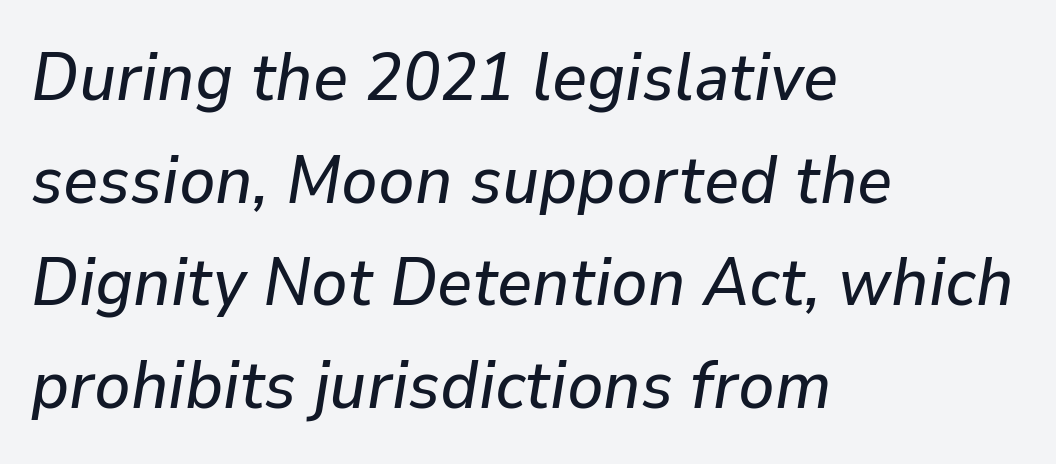
{"italic": "yes", "lean": "right", "slant_degrees": 9, "width": "normal", "stroke_contrast": "low", "x_height": "medium", "monospaced": "no", "underline": "no", "align": "left", "line_spacing": "normal", "line_spacing_ratio": 1.51, "letter_spacing": "normal", "letter_spacing_em": 0.0, "glyph_px": 68}
